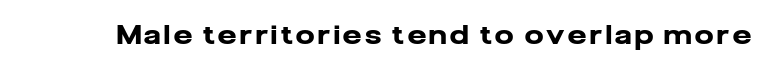
Heavy, bold letterforms. Tall strokes in this sample are plumb rather than angled. The strip under each line holds only bare page.
